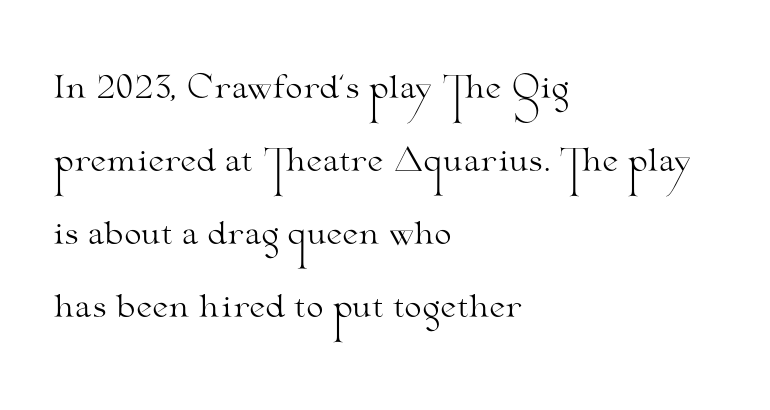
The typesetter chose a ragged-right arrangement here. Nobody touched the tracking dial on this one. Varying glyph widths throughout — classic text-font behaviour. The font family rendered here belongs to the serif group. Underlining? Definitely not there. Unbolded letterforms with no extra heft.
